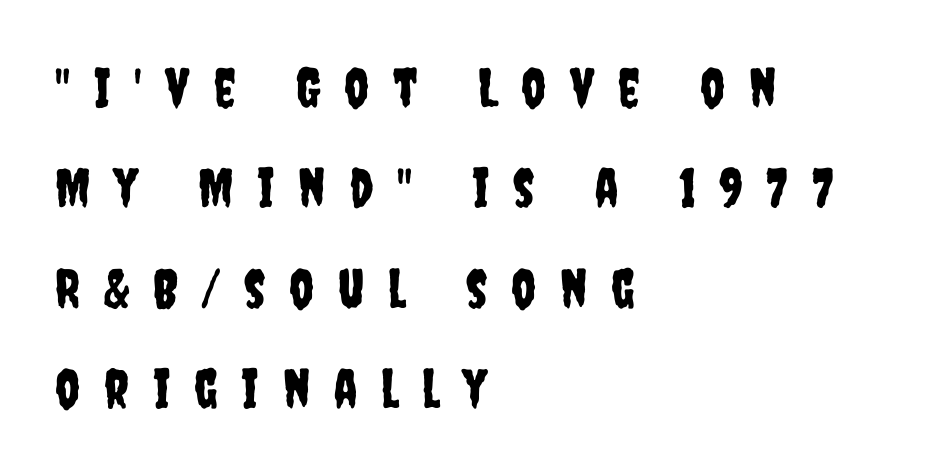
The image shows 54 px condensed sans-serif type, upright; set left-aligned, line spacing 1.86x, unusually wide letter spacing (+0.44 em), not underlined; low stroke contrast and a large x-height.
